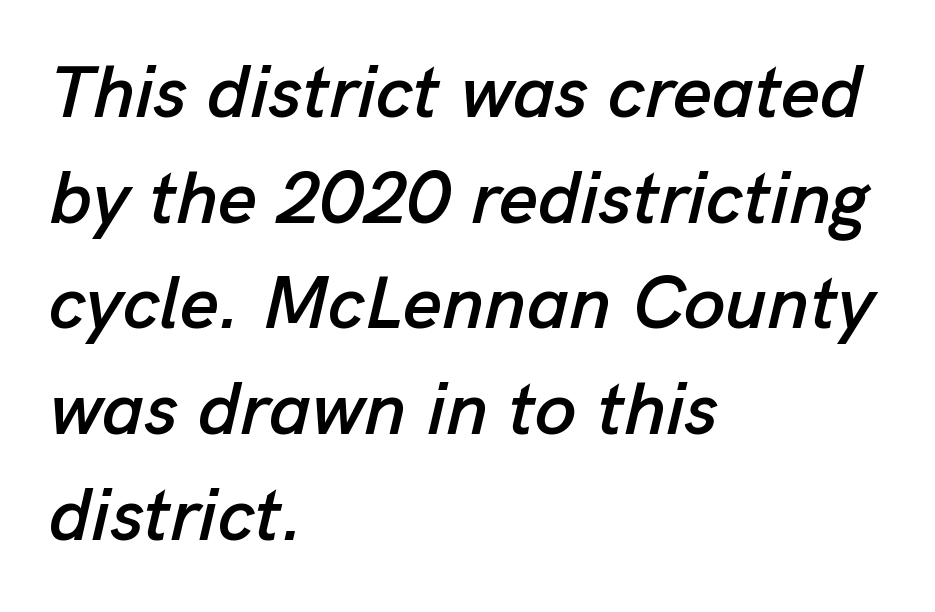
The image shows 75 px text type, italic (leaning right); set left-aligned, normal line spacing (1.41x), normal letter spacing, not underlined; low stroke contrast and a medium x-height.
